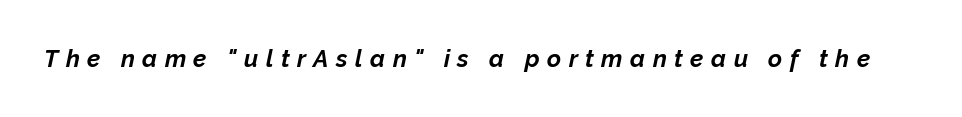
The image shows 24 px bold type, italic (leaning right); set unusually wide letter spacing (+0.31 em), not underlined.
